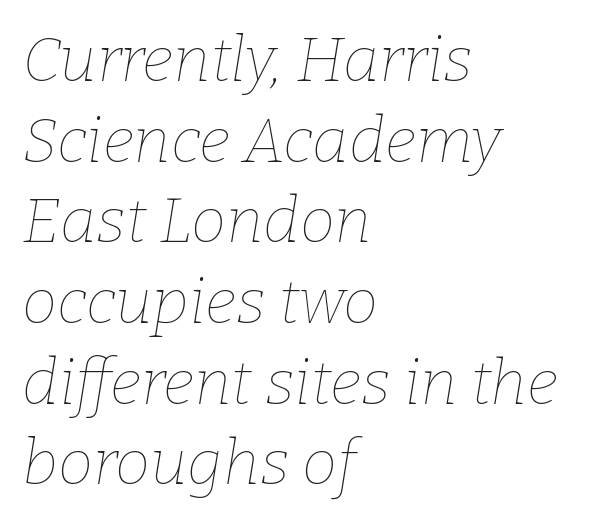
Q: Is the text bold? A: No.
Q: Is the text italic (slanted)? A: Yes, it leans right by about 9 degrees.
Q: Is the text underlined? A: No.
Q: How is the paragraph aligned? A: Left-aligned.
Q: Is the spacing between letters normal or unusually wide? A: Normal.
Q: Is the spacing between lines tight, normal or loose? A: Normal.
Q: Width (condensed, normal, or wide)? A: Normal.
Q: Stroke contrast? A: Low.
Q: x-height? A: Medium.
Q: Monospaced? A: No.
